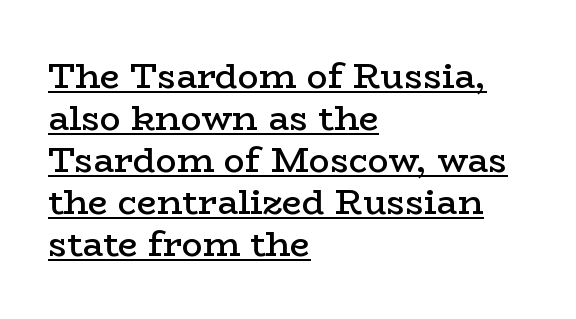
Q: Is the text bold? A: Semi-bold.
Q: Is the text italic (slanted)? A: No, it is upright.
Q: Is the typeface a serif or a sans-serif typeface? A: Serif.
Q: Is the text underlined? A: Yes.
Q: How is the paragraph aligned? A: Left-aligned.
Q: Is the spacing between letters normal or unusually wide? A: Normal.
Q: Width (condensed, normal, or wide)? A: Wide.
Q: Stroke contrast? A: Low.
Q: x-height? A: Medium.
Q: Monospaced? A: No.
